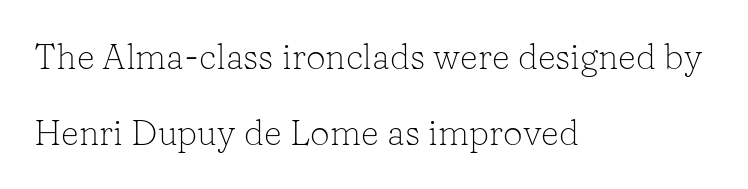
{"serif": "yes", "italic": "no", "bold": "no", "weight": "light", "width": "normal", "stroke_contrast": "low", "x_height": "medium", "monospaced": "no", "underline": "no", "align": "left", "line_spacing": "loose", "line_spacing_ratio": 2.18, "letter_spacing": "normal", "letter_spacing_em": 0.0, "glyph_px": 35}
